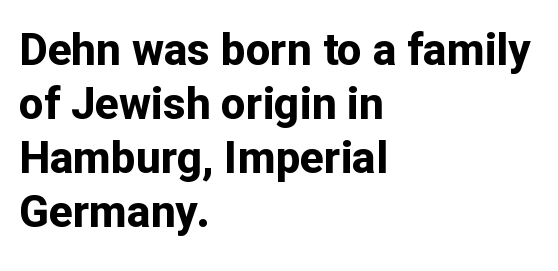
{"serif": "no", "italic": "no", "bold": "yes", "weight": "bold", "width": "normal", "stroke_contrast": "low", "x_height": "medium", "monospaced": "no", "underline": "no", "align": "left", "line_spacing_ratio": 1.23, "letter_spacing": "normal", "letter_spacing_em": 0.0, "glyph_px": 44}
